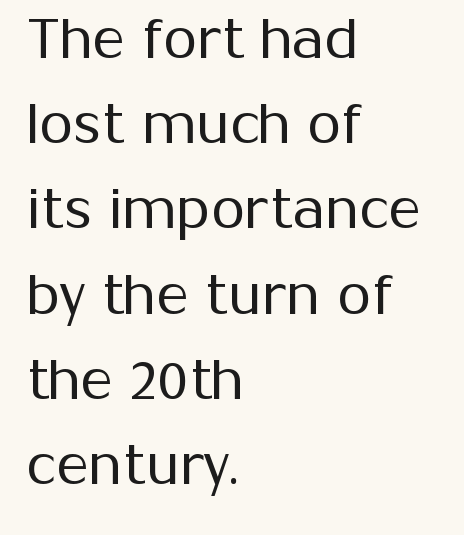
The image shows 55 px regular-weight sans-serif type, upright; set left-aligned, normal line spacing (1.55x), normal letter spacing, not underlined; medium stroke contrast and a medium x-height.
